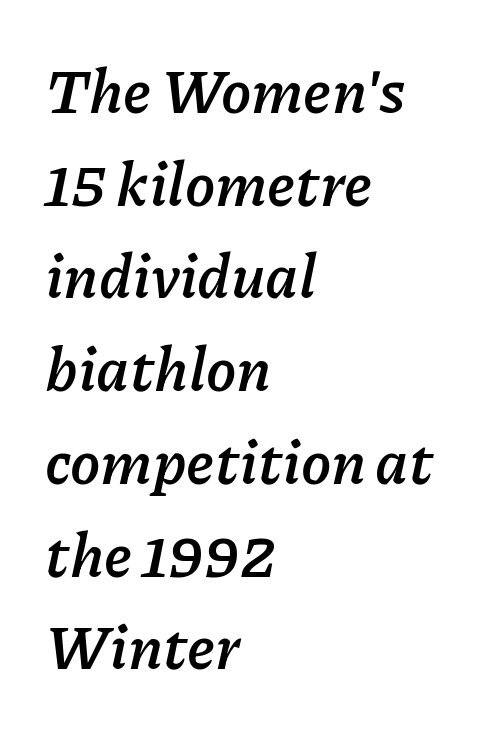
Note the varied advance widths — an 'i' is clearly narrower than an 'm'. The font's italic variant was chosen for this text. I'd describe the lettering as bold — thick and assertive. A typesetter would call this zero additional tracking. Bare-footed words on every line. Horizontal bands of white between lines are of average thickness.
